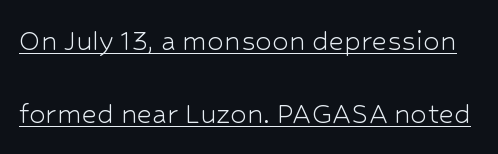
{"serif": "no", "italic": "no", "bold": "no", "weight": "light", "width": "normal", "stroke_contrast": "low", "x_height": "medium", "monospaced": "no", "underline": "yes", "line_spacing": "loose", "line_spacing_ratio": 2.21, "letter_spacing": "normal", "letter_spacing_em": 0.0, "glyph_px": 33}
